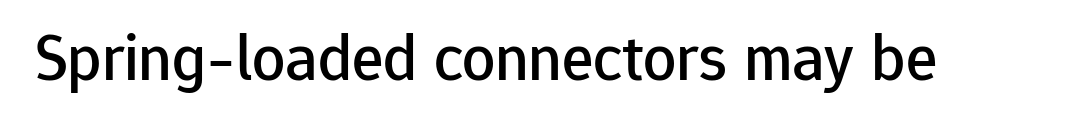
The face used here is rendered with its standard letterfit. Varying glyph widths throughout — classic text-font behaviour. Glance below the letters and you will spot only blank space. Vertical strokes here are truly vertical. A typesetter would label this face a sans.
